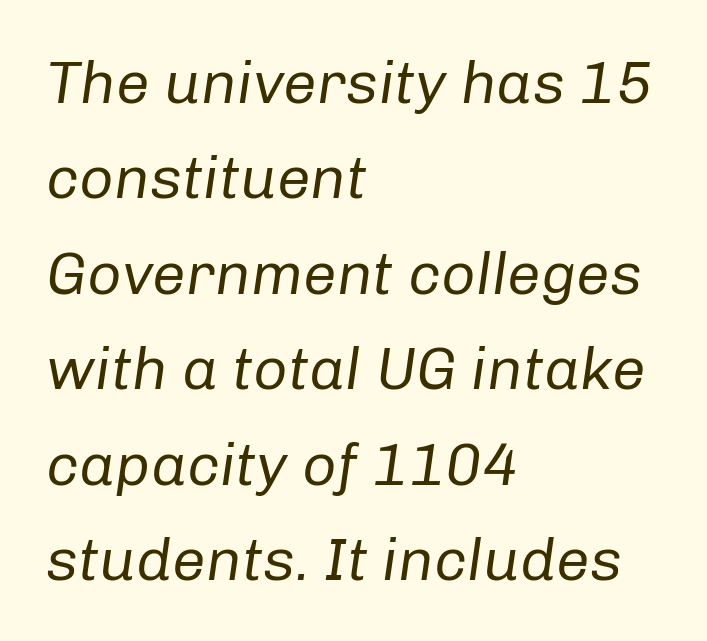
{"italic": "yes", "lean": "right", "slant_degrees": 8, "bold": "no", "weight": "regular", "width": "normal", "stroke_contrast": "low", "x_height": "medium", "monospaced": "no", "underline": "no", "align": "left", "line_spacing": "normal", "line_spacing_ratio": 1.59, "letter_spacing": "normal", "letter_spacing_em": 0.0, "glyph_px": 60}
